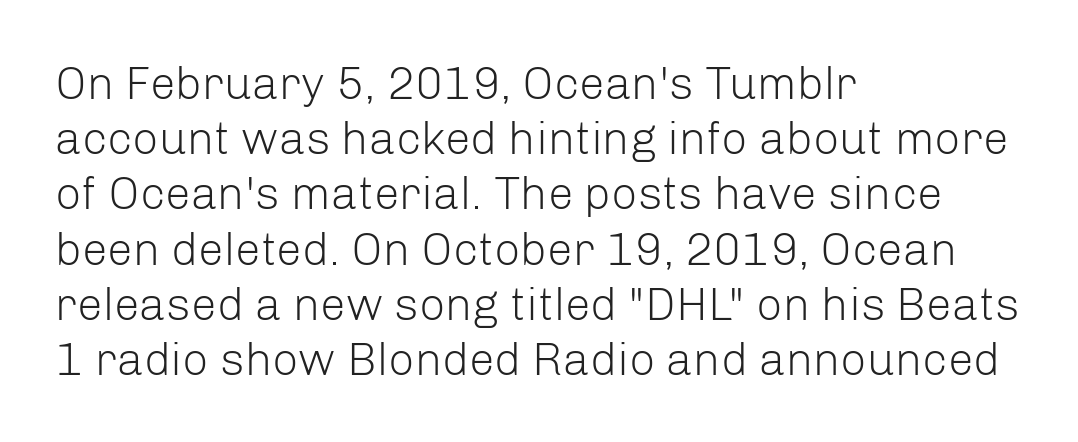
The image shows 46 px light sans-serif type, upright; set left-aligned, line spacing 1.2x, normal letter spacing, not underlined; low stroke contrast and a medium x-height.
